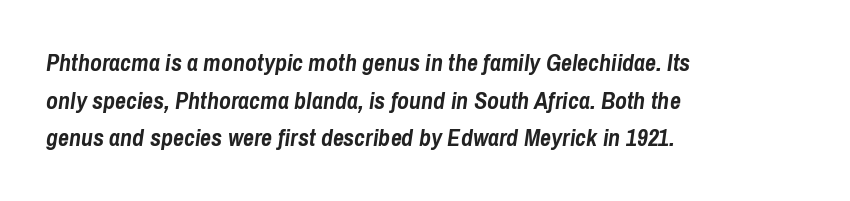
The image shows 24 px bold type, italic (leaning right); set left-aligned, normal line spacing (1.57x), normal letter spacing, not underlined.
